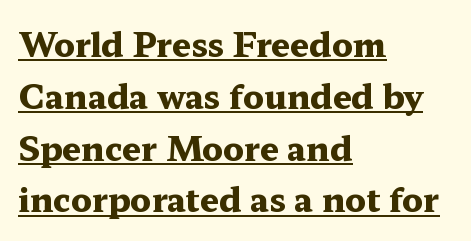
The image shows 33 px heavy, wide serif type, upright; set left-aligned, normal line spacing (1.57x), normal letter spacing, underlined; medium stroke contrast and a medium x-height.
